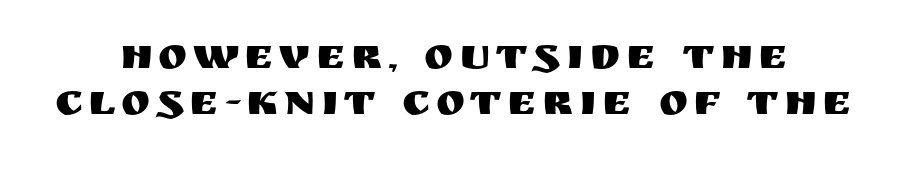
{"serif": "no", "italic": "no", "width": "normal", "stroke_contrast": "medium", "x_height": "large", "monospaced": "no", "underline": "no", "line_spacing": "tight", "line_spacing_ratio": 1.05, "glyph_px": 44}
